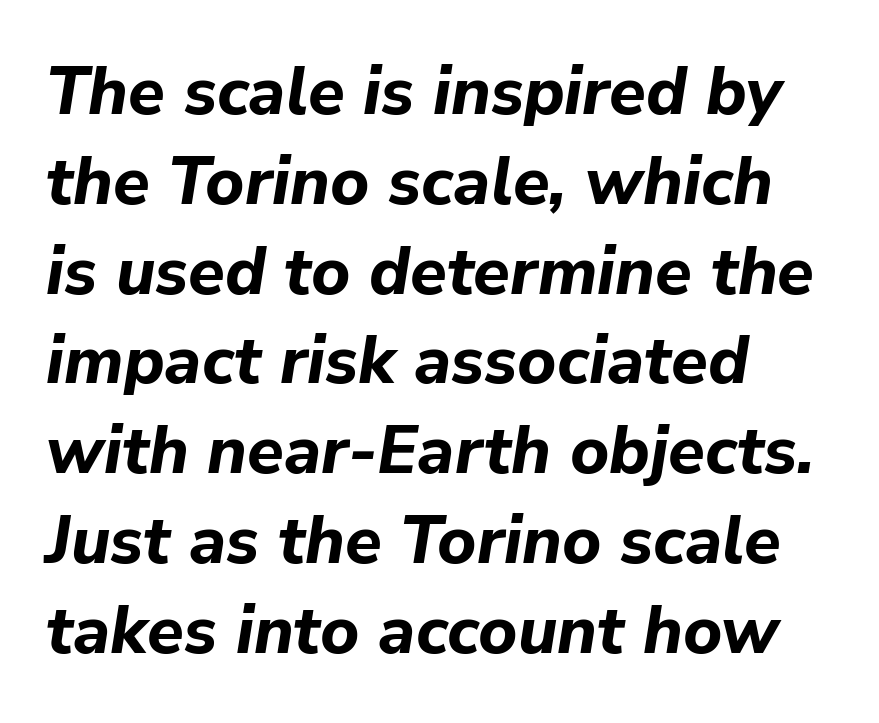
Varying glyph widths throughout — classic text-font behaviour. The whole block is typeset with a tilt. A dark, heavy texture on the line: the type is bold. Where is the straight margin? On the left.
